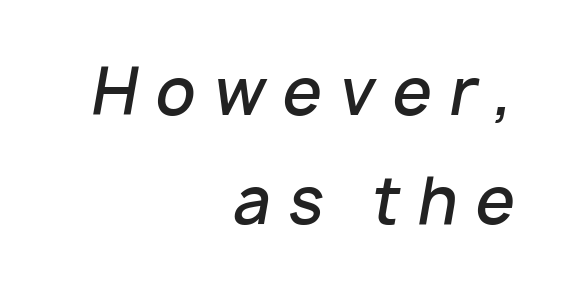
The image shows 63 px semibold type, italic (leaning right); set right-aligned, line spacing 1.73x, unusually wide letter spacing (+0.28 em), not underlined; low stroke contrast and a medium x-height.
